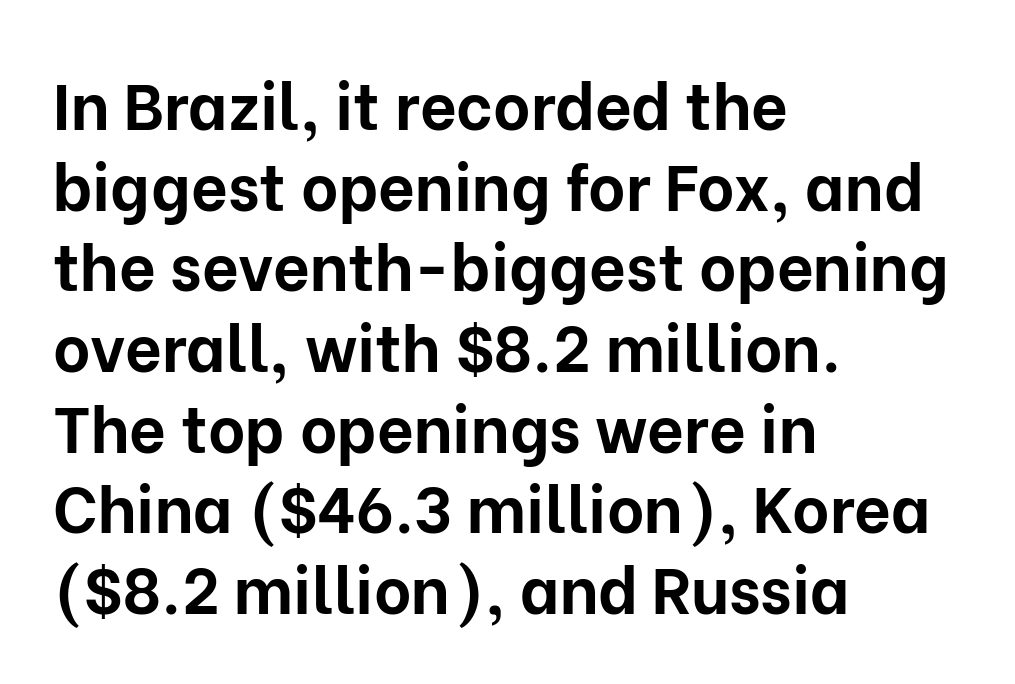
{"serif": "no", "italic": "no", "bold": "yes", "weight": "bold", "width": "normal", "stroke_contrast": "low", "x_height": "medium", "monospaced": "no", "underline": "no", "align": "left", "line_spacing": "normal", "line_spacing_ratio": 1.26, "letter_spacing": "normal", "letter_spacing_em": 0.0, "glyph_px": 64}
